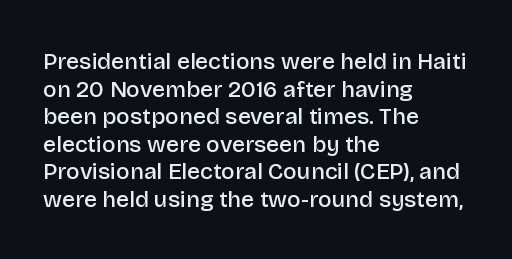
{"italic": "no", "bold": "semi", "underline": "no", "align": "left", "line_spacing_ratio": 1.2, "letter_spacing": "normal", "letter_spacing_em": 0.0, "glyph_px": 23}
